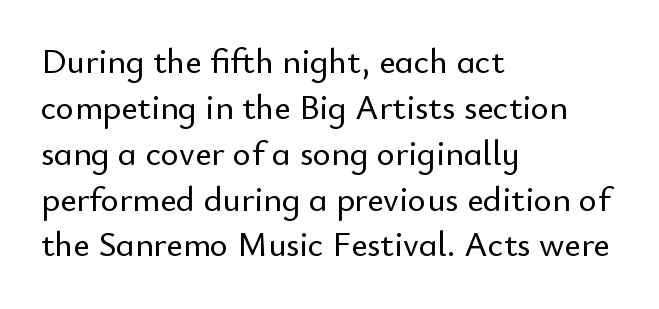
{"serif": "no", "italic": "no", "width": "normal", "stroke_contrast": "low", "x_height": "small", "monospaced": "no", "underline": "no", "align": "left", "line_spacing": "normal", "line_spacing_ratio": 1.31, "letter_spacing": "normal", "letter_spacing_em": 0.0, "glyph_px": 35}
